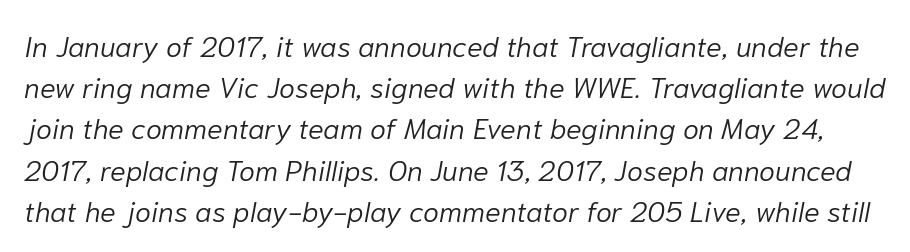
The image shows 29 px light type, italic (leaning right); set normal line spacing (1.42x), normal letter spacing, not underlined; low stroke contrast and a medium x-height.
